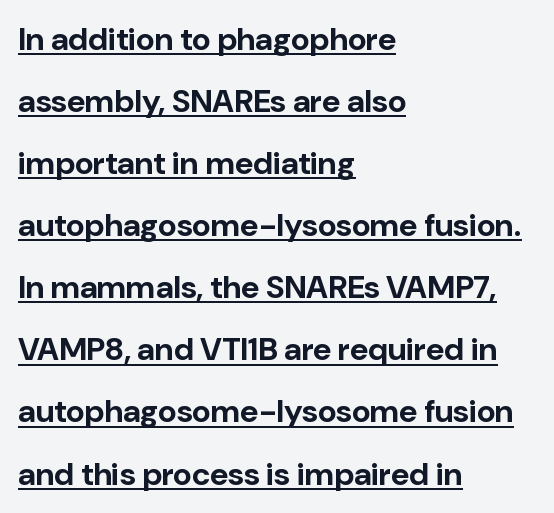
{"serif": "no", "italic": "no", "bold": "yes", "weight": "bold", "width": "normal", "stroke_contrast": "low", "x_height": "medium", "monospaced": "no", "underline": "yes", "align": "left", "line_spacing": "loose", "line_spacing_ratio": 1.94, "letter_spacing": "normal", "letter_spacing_em": 0.0, "glyph_px": 32}
